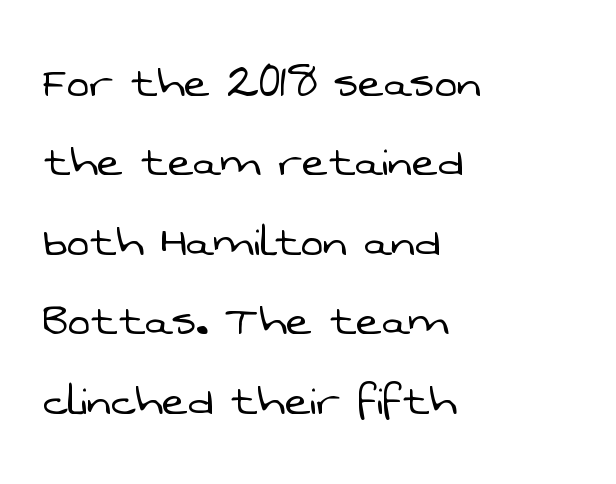
Q: Is the text bold? A: No.
Q: Is the typeface a serif or a sans-serif typeface? A: Sans-serif.
Q: Is the text underlined? A: No.
Q: How is the paragraph aligned? A: Left-aligned.
Q: Is the spacing between letters normal or unusually wide? A: Normal.
Q: Is the spacing between lines tight, normal or loose? A: Normal.
Q: Width (condensed, normal, or wide)? A: Normal.
Q: Stroke contrast? A: Low.
Q: x-height? A: Medium.
Q: Monospaced? A: No.
